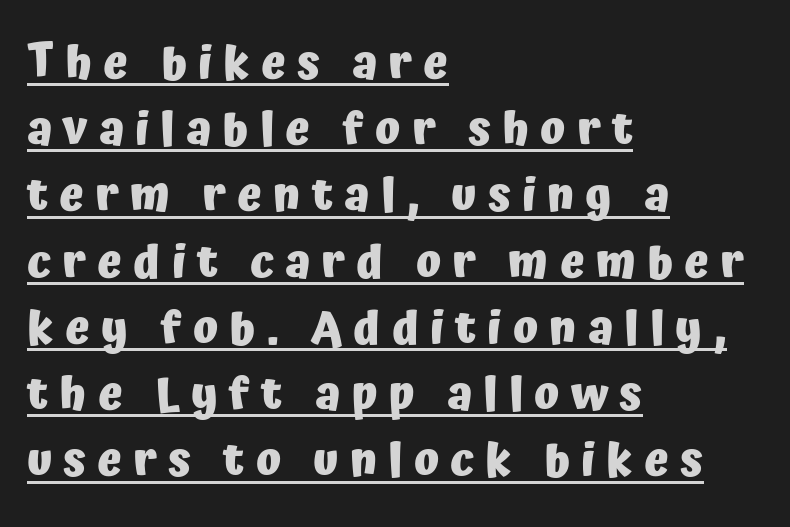
Q: Is the text bold? A: Yes.
Q: Is the text italic (slanted)? A: No, it is upright.
Q: Is the typeface a serif or a sans-serif typeface? A: Sans-serif.
Q: Is the text underlined? A: Yes.
Q: How is the paragraph aligned? A: Left-aligned.
Q: Is the spacing between letters normal or unusually wide? A: Unusually wide.
Q: Is the spacing between lines tight, normal or loose? A: Normal.
Q: Width (condensed, normal, or wide)? A: Normal.
Q: Stroke contrast? A: Low.
Q: x-height? A: Medium.
Q: Monospaced? A: No.
